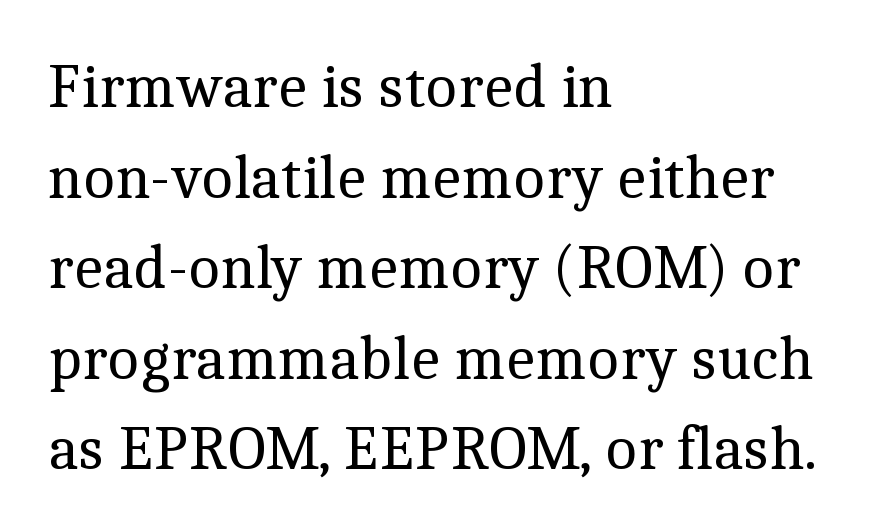
{"serif": "yes", "italic": "no", "bold": "no", "weight": "regular", "width": "normal", "x_height": "medium", "monospaced": "no", "underline": "no", "align": "left", "line_spacing": "normal", "line_spacing_ratio": 1.46, "letter_spacing": "normal", "letter_spacing_em": 0.0, "glyph_px": 62}
